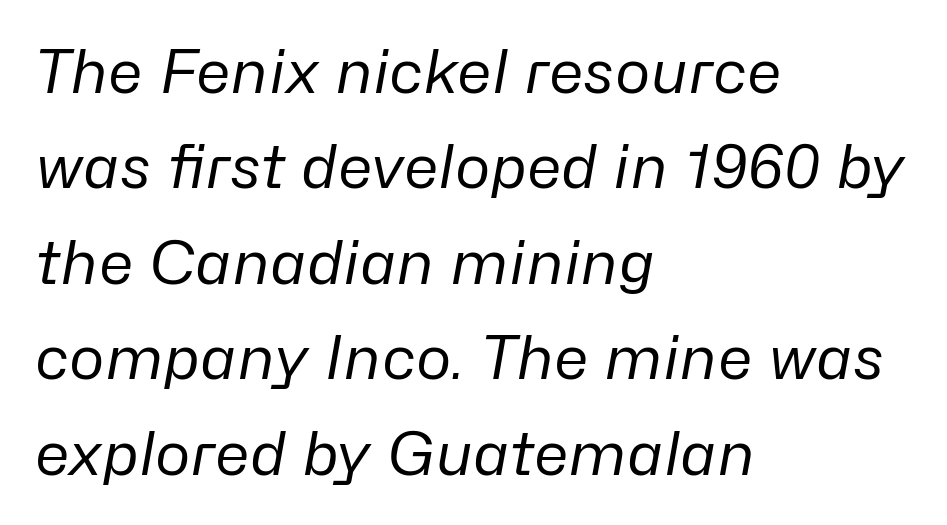
The image shows 60 px regular-weight type, italic (leaning right); set left-aligned, normal line spacing (1.59x), normal letter spacing, not underlined; low stroke contrast and a medium x-height.
